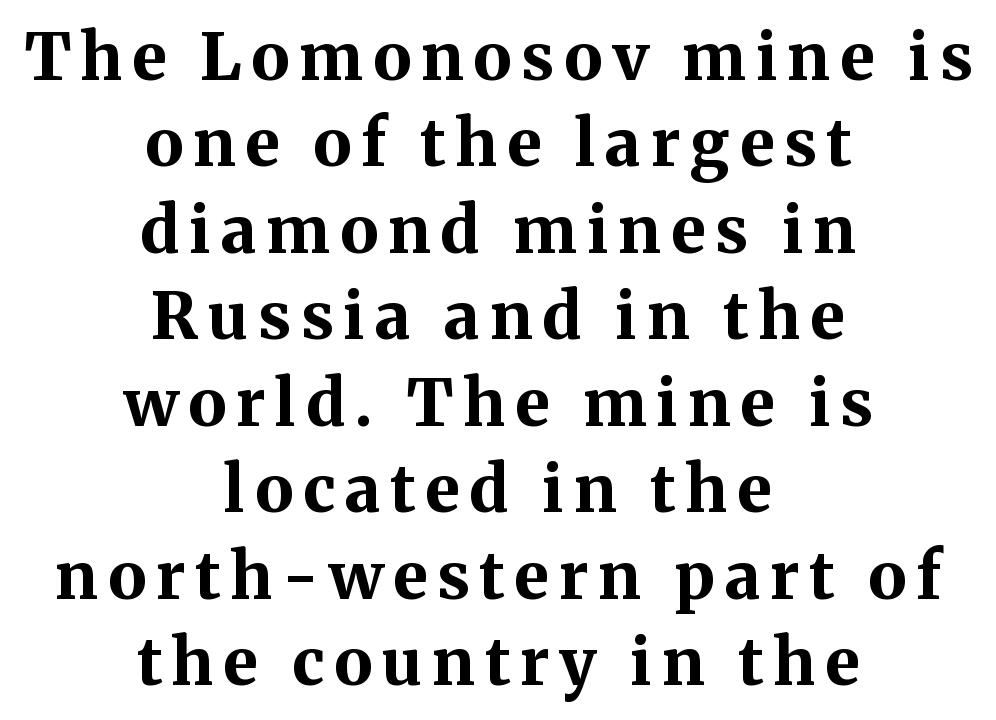
Q: Is the text bold? A: Yes.
Q: Is the text italic (slanted)? A: No, it is upright.
Q: Is the typeface a serif or a sans-serif typeface? A: Serif.
Q: Is the text underlined? A: No.
Q: How is the paragraph aligned? A: Centered.
Q: Is the spacing between lines tight, normal or loose? A: Normal.
Q: Width (condensed, normal, or wide)? A: Normal.
Q: Stroke contrast? A: Medium.
Q: x-height? A: Medium.
Q: Monospaced? A: No.
